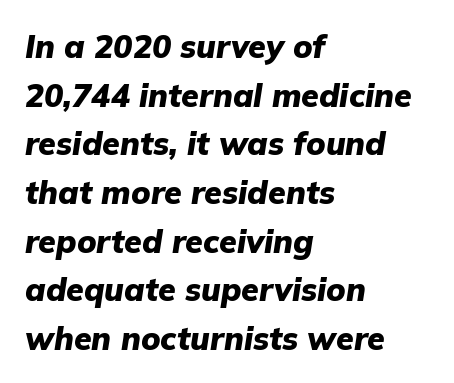
Q: Is the text bold? A: Yes.
Q: Is the text italic (slanted)? A: Yes, it leans right by about 9 degrees.
Q: Is the text underlined? A: No.
Q: How is the paragraph aligned? A: Left-aligned.
Q: Is the spacing between letters normal or unusually wide? A: Normal.
Q: Is the spacing between lines tight, normal or loose? A: Normal.
Q: Width (condensed, normal, or wide)? A: Normal.
Q: Stroke contrast? A: Low.
Q: x-height? A: Medium.
Q: Monospaced? A: No.
